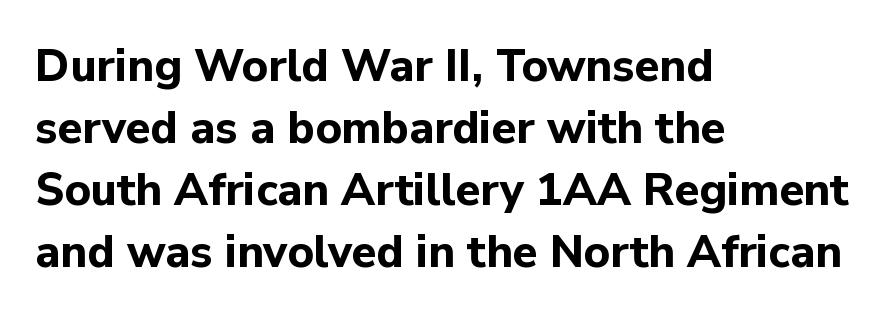
{"serif": "no", "italic": "no", "bold": "yes", "weight": "bold", "width": "normal", "stroke_contrast": "low", "x_height": "medium", "monospaced": "no", "underline": "no", "align": "left", "line_spacing": "normal", "line_spacing_ratio": 1.38, "letter_spacing": "normal", "letter_spacing_em": 0.0, "glyph_px": 45}
